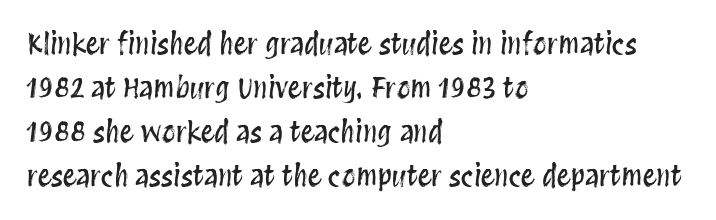
The image shows 28 px condensed type, upright; set left-aligned, normal line spacing (1.57x), normal letter spacing, not underlined; medium stroke contrast and a large x-height.
